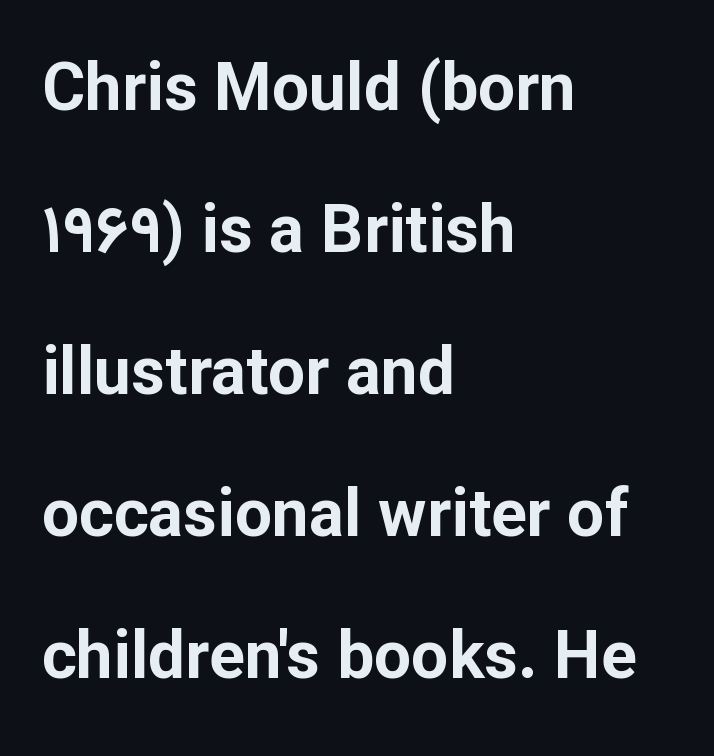
The image shows 66 px bold sans-serif type, upright; set left-aligned, loose line spacing (2.15x), normal letter spacing, not underlined; low stroke contrast and a medium x-height.
